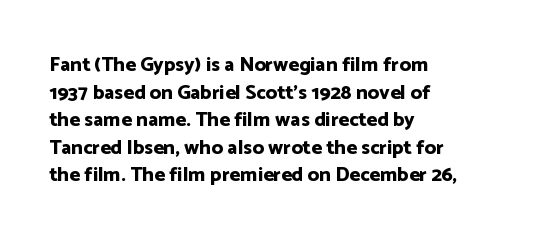
The image shows 20 px bold type, upright; set left-aligned, normal line spacing (1.38x), normal letter spacing, not underlined.
